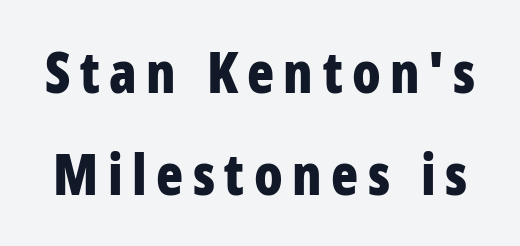
Unlike a traditional serif, this face leaves its strokes unadorned. Check the space under the baseline: it is left empty. The characters look thick and weighty, a clear bold. Proportional: the letters do not fall into vertical columns. Unlike italic type, these characters show no tilt at all.
